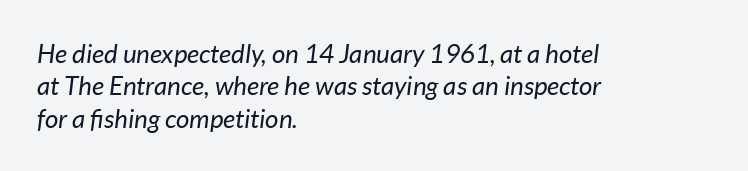
The image shows 26 px text type, italic (leaning right); set left-aligned, normal line spacing (1.25x), normal letter spacing, not underlined.
